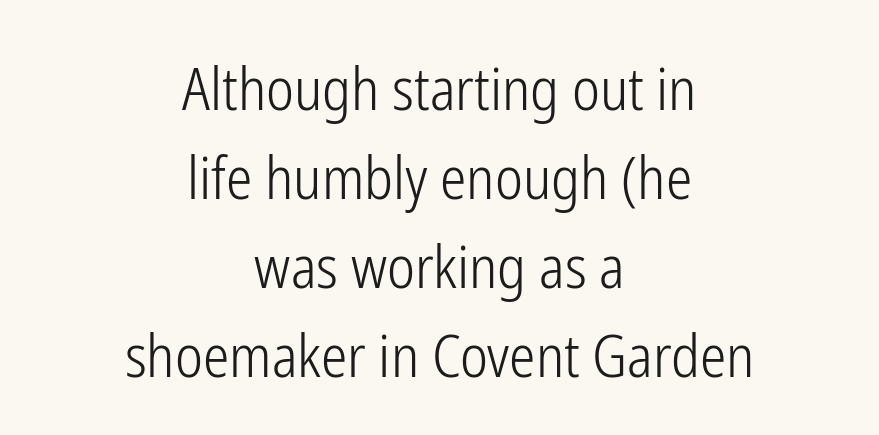
{"serif": "no", "italic": "no", "bold": "no", "weight": "light", "width": "condensed", "stroke_contrast": "low", "x_height": "medium", "monospaced": "no", "underline": "no", "align": "center", "line_spacing": "normal", "line_spacing_ratio": 1.51, "letter_spacing": "normal", "letter_spacing_em": 0.0, "glyph_px": 59}
